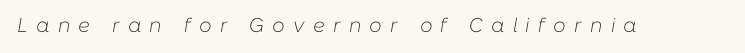
{"italic": "yes", "lean": "right", "slant_degrees": 10, "bold": "no", "underline": "no", "letter_spacing": "wide", "letter_spacing_em": 0.41, "glyph_px": 20}
